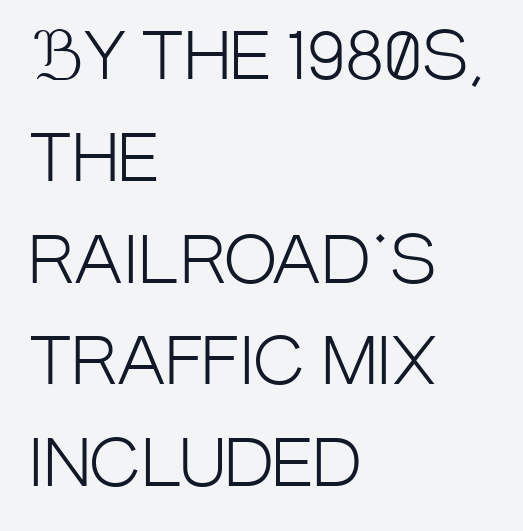
Is this a heavy cut? Hardly; it is regular or lighter. The tracking reads as untouched default to a designer's eye. Unmarked baselines from the first word to the last. The paragraph has a hard left edge and a soft right edge. These lines were composed using upright roman letters.
